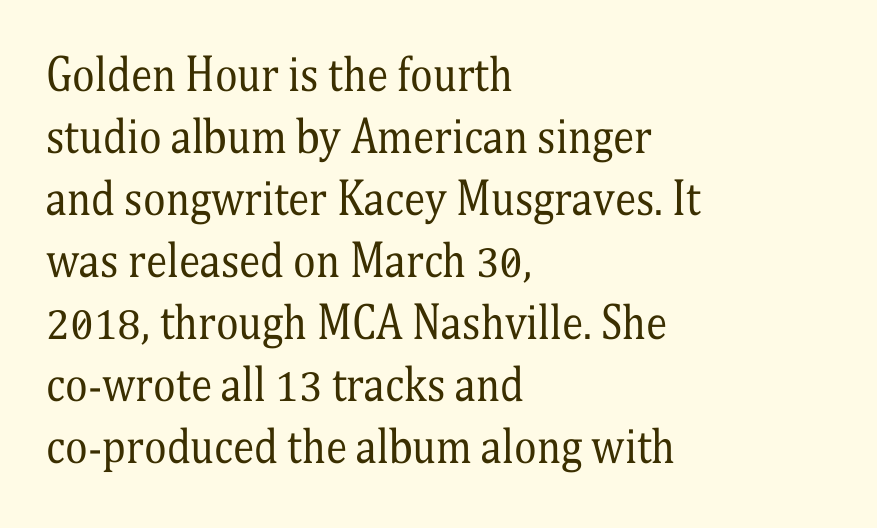
The image shows 43 px regular-weight, condensed serif type, upright; set left-aligned, normal line spacing (1.44x), normal letter spacing, not underlined; medium stroke contrast and a medium x-height.
